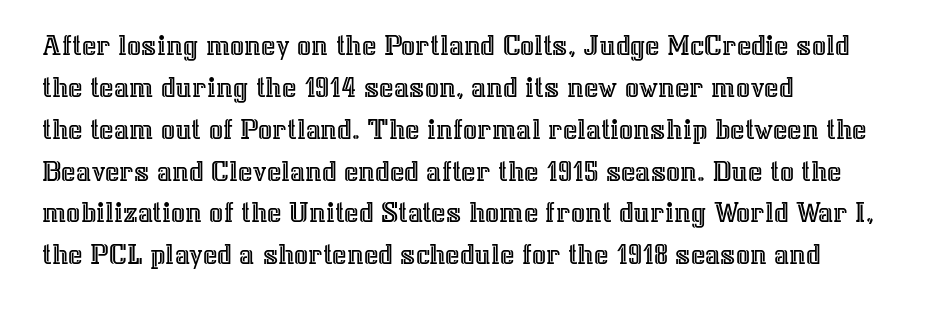
{"italic": "no", "width": "normal", "x_height": "medium", "monospaced": "no", "underline": "no", "align": "left", "line_spacing": "normal", "line_spacing_ratio": 1.35, "letter_spacing": "normal", "letter_spacing_em": 0.0, "glyph_px": 31}
